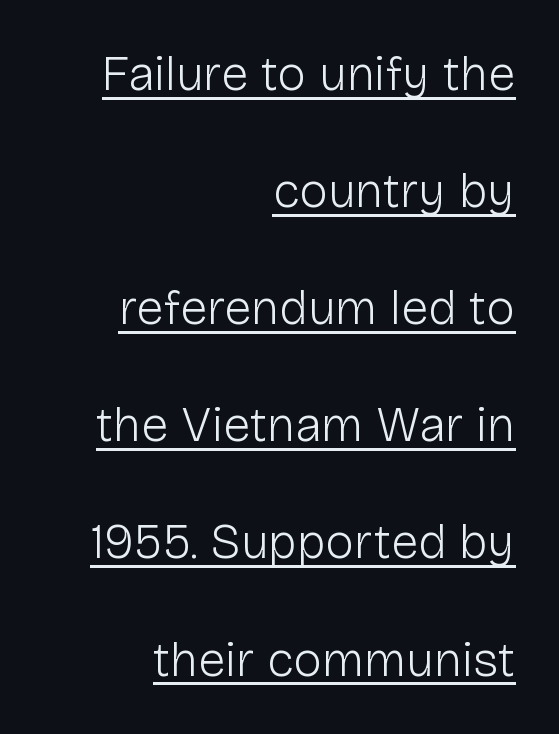
Q: Is the text bold? A: No.
Q: Is the text italic (slanted)? A: No, it is upright.
Q: Is the typeface a serif or a sans-serif typeface? A: Sans-serif.
Q: Is the text underlined? A: Yes.
Q: How is the paragraph aligned? A: Right-aligned.
Q: Is the spacing between letters normal or unusually wide? A: Normal.
Q: Is the spacing between lines tight, normal or loose? A: Loose.
Q: Width (condensed, normal, or wide)? A: Normal.
Q: Stroke contrast? A: Low.
Q: x-height? A: Medium.
Q: Monospaced? A: No.
